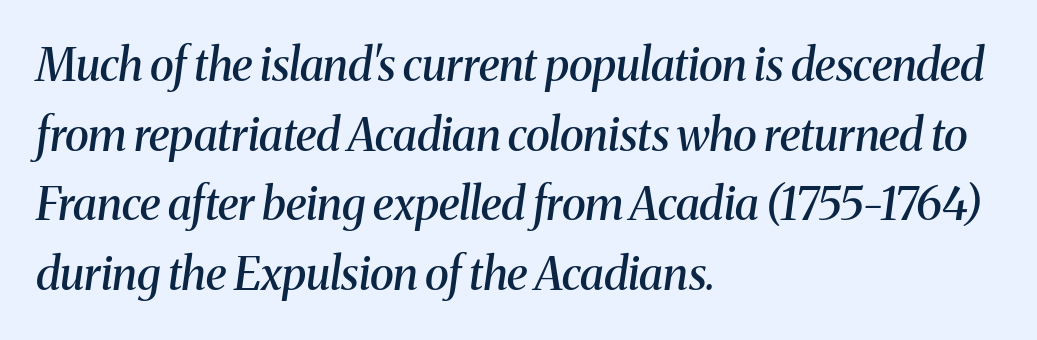
The image shows 45 px semibold serif type, italic (leaning right); set left-aligned, normal line spacing (1.55x), normal letter spacing, not underlined; medium stroke contrast and a medium x-height.
